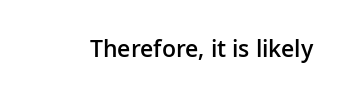
Q: Is the text bold? A: Semi-bold.
Q: Is the text italic (slanted)? A: No, it is upright.
Q: Is the text underlined? A: No.
Q: Is the spacing between letters normal or unusually wide? A: Normal.
